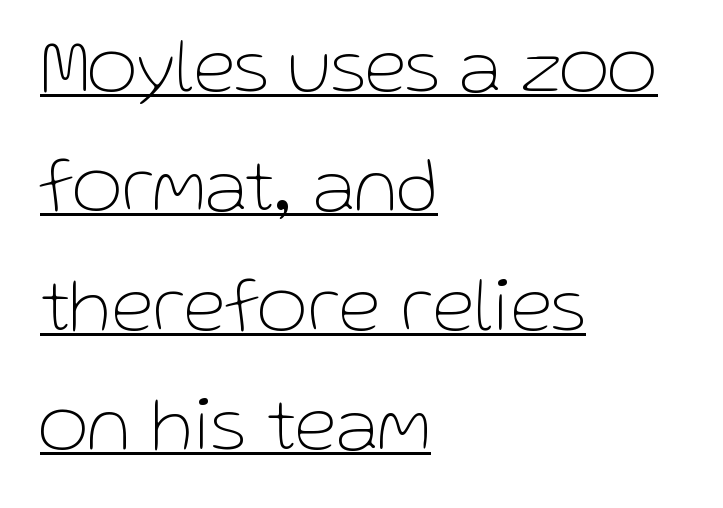
Q: Is the text bold? A: No.
Q: Is the text italic (slanted)? A: No, it is upright.
Q: Is the typeface a serif or a sans-serif typeface? A: Sans-serif.
Q: Is the text underlined? A: Yes.
Q: How is the paragraph aligned? A: Left-aligned.
Q: Is the spacing between letters normal or unusually wide? A: Normal.
Q: Is the spacing between lines tight, normal or loose? A: Normal.
Q: Width (condensed, normal, or wide)? A: Normal.
Q: Stroke contrast? A: Low.
Q: x-height? A: Medium.
Q: Monospaced? A: No.
